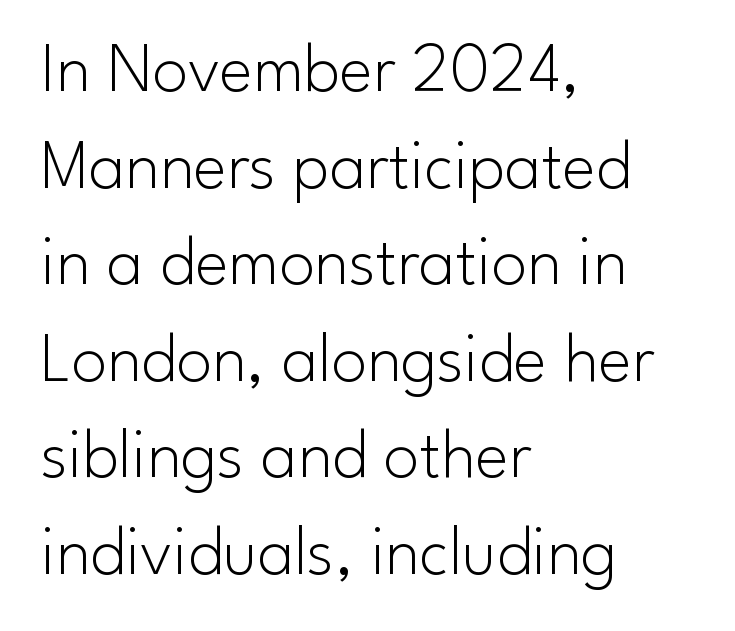
{"serif": "no", "italic": "no", "bold": "no", "weight": "light", "width": "normal", "stroke_contrast": "low", "x_height": "small", "monospaced": "no", "underline": "no", "align": "left", "line_spacing": "normal", "line_spacing_ratio": 1.36, "letter_spacing": "normal", "letter_spacing_em": 0.0, "glyph_px": 71}
